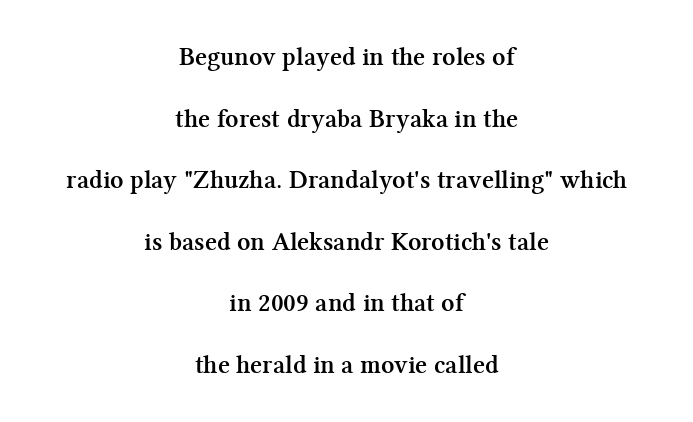
The image shows 26 px bold type, upright; set centered, loose line spacing (2.37x), normal letter spacing, not underlined.
